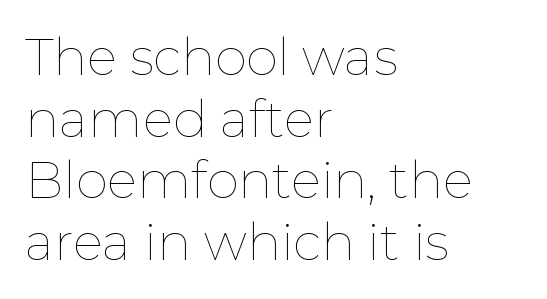
Does the copy run flush right? No — it runs flush left. Vertical stems look standard width or narrower in stroke. The axis of the letterforms is exactly vertical. The zone under the glyphs is completely vacant. Is this a fixed-width face? No — the glyphs have proportional, varying widths. Words appear dense and cohesive because spacing is normal.
